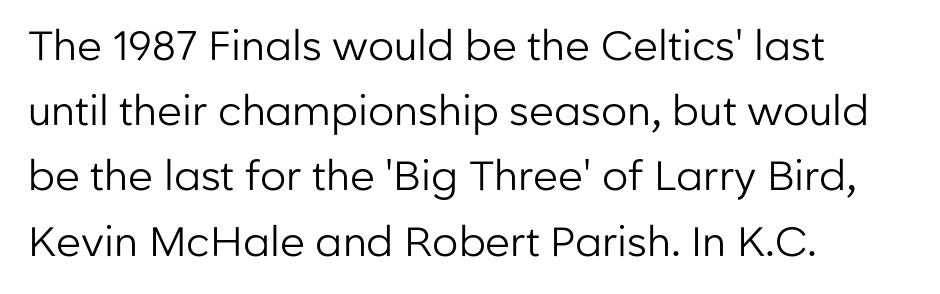
{"serif": "no", "italic": "no", "bold": "no", "weight": "regular", "width": "normal", "stroke_contrast": "low", "x_height": "medium", "monospaced": "no", "underline": "no", "align": "left", "line_spacing": "normal", "line_spacing_ratio": 1.59, "letter_spacing": "normal", "letter_spacing_em": 0.0, "glyph_px": 41}
